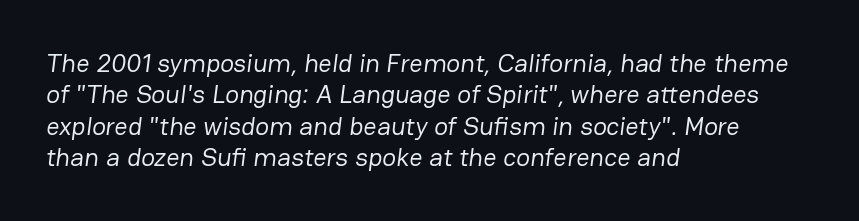
The image shows 26 px text type; set left-aligned, line spacing 1.21x, normal letter spacing, not underlined.
